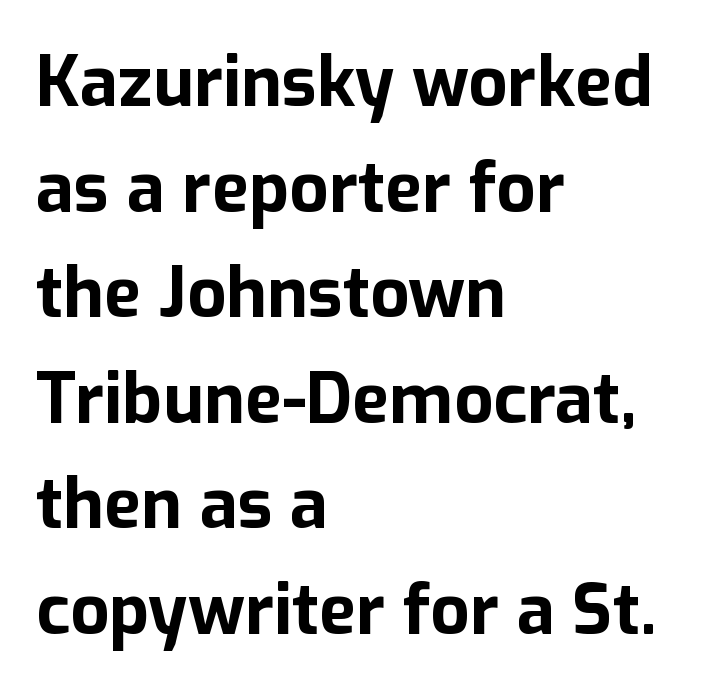
{"serif": "no", "italic": "no", "bold": "yes", "weight": "bold", "width": "normal", "stroke_contrast": "low", "x_height": "medium", "monospaced": "no", "underline": "no", "align": "left", "line_spacing": "normal", "line_spacing_ratio": 1.53, "letter_spacing": "normal", "letter_spacing_em": 0.0, "glyph_px": 69}
